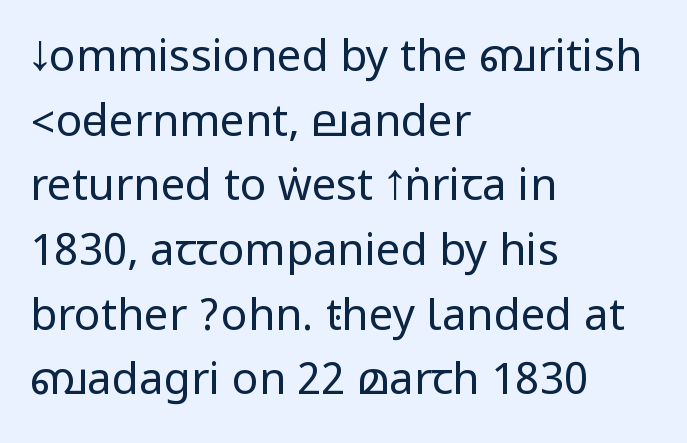
Q: Is the text bold? A: No.
Q: Is the text italic (slanted)? A: No, it is upright.
Q: Is the typeface a serif or a sans-serif typeface? A: Sans-serif.
Q: Is the text underlined? A: No.
Q: How is the paragraph aligned? A: Left-aligned.
Q: Is the spacing between letters normal or unusually wide? A: Normal.
Q: Is the spacing between lines tight, normal or loose? A: Normal.
Q: Width (condensed, normal, or wide)? A: Condensed.
Q: Stroke contrast? A: Low.
